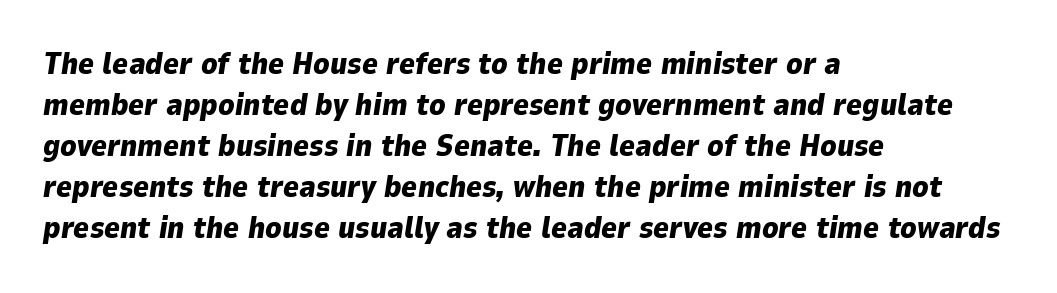
The image shows 30 px heavy type, italic (leaning right); set left-aligned, normal line spacing (1.37x), normal letter spacing, not underlined; low stroke contrast and a medium x-height.
